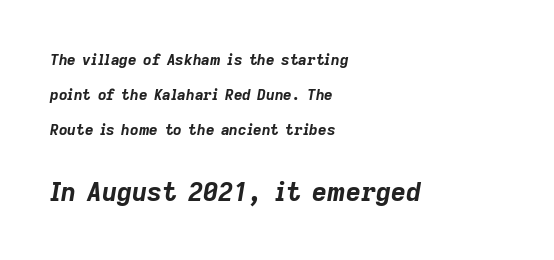
{"italic": "yes", "lean": "right", "slant_degrees": 9, "bold": "yes", "underline": "no", "align": "left", "line_spacing": "loose", "line_spacing_ratio": 2.32, "letter_spacing": "normal", "letter_spacing_em": 0.0, "larger_block": "second", "size_ratio": 1.73, "glyph_px": 26}
